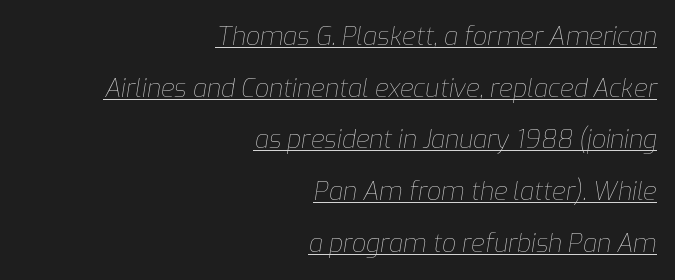
The image shows 25 px text type, italic (leaning right); set right-aligned, loose line spacing (2.07x), normal letter spacing, underlined.
